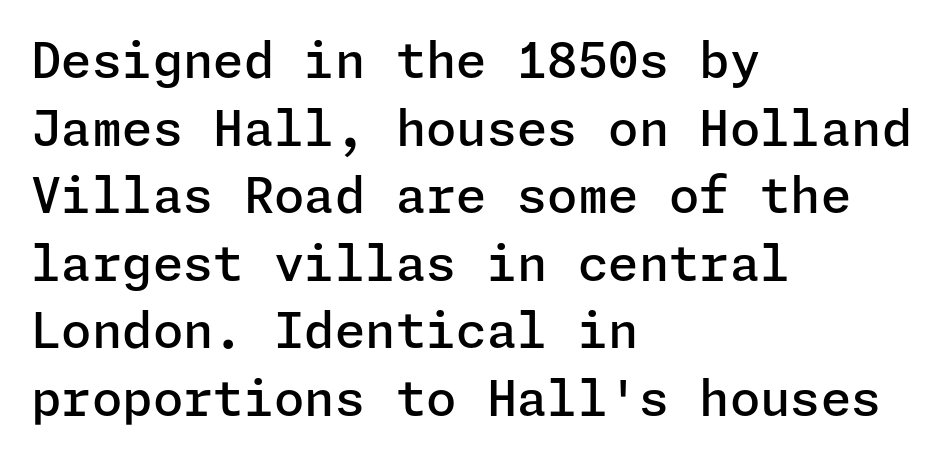
{"serif": "no", "italic": "no", "bold": "semi", "weight": "semibold", "width": "normal", "stroke_contrast": "low", "x_height": "medium", "underline": "no", "align": "left", "line_spacing": "normal", "line_spacing_ratio": 1.38, "letter_spacing": "normal", "letter_spacing_em": 0.0, "glyph_px": 49}
